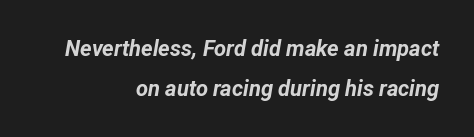
{"italic": "yes", "lean": "right", "slant_degrees": 12, "bold": "yes", "underline": "no", "align": "right", "line_spacing_ratio": 1.8, "letter_spacing": "normal", "letter_spacing_em": 0.0, "glyph_px": 22}
